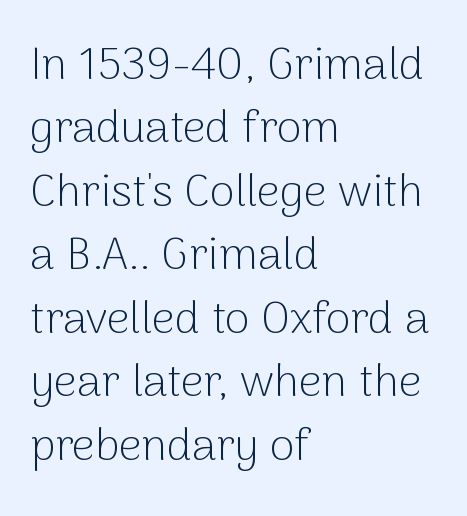
{"serif": "no", "italic": "no", "bold": "no", "weight": "light", "width": "normal", "stroke_contrast": "low", "x_height": "medium", "monospaced": "no", "underline": "no", "align": "left", "line_spacing": "normal", "line_spacing_ratio": 1.41, "letter_spacing": "normal", "letter_spacing_em": 0.0, "glyph_px": 45}
